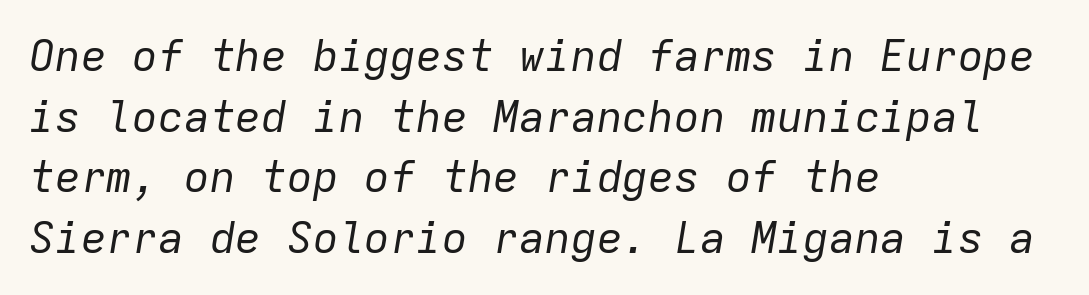
A typesetter would mark this as italic. Weight class: somewhere from thin through regular. Each letter, wide or thin by design, is forced into the same width here. Lines of text with bare space underneath. The rendering anchors every line to the left-hand side. The gaps between neighbouring characters are ordinary and unremarkable.
